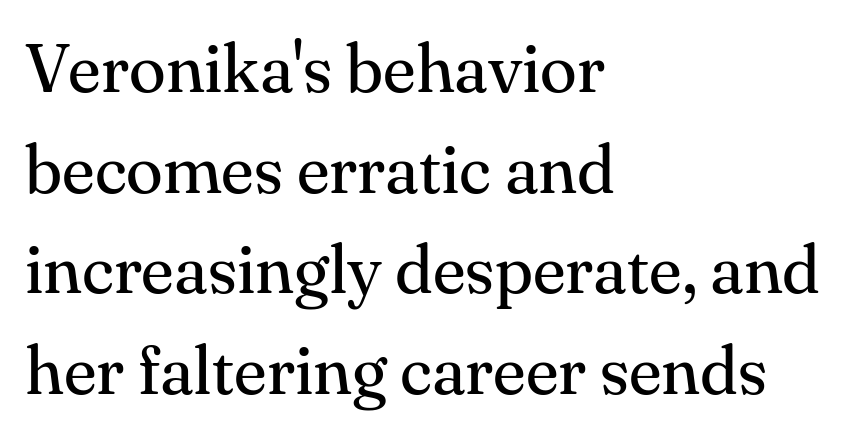
The image shows 68 px regular-weight serif type, upright; set left-aligned, normal line spacing (1.48x), normal letter spacing, not underlined; medium stroke contrast and a small x-height.
